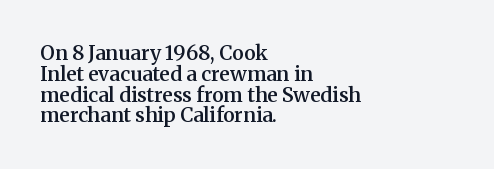
{"italic": "no", "bold": "semi", "underline": "no", "align": "left", "line_spacing": "tight", "line_spacing_ratio": 1.04, "letter_spacing": "normal", "letter_spacing_em": 0.0, "glyph_px": 20}
